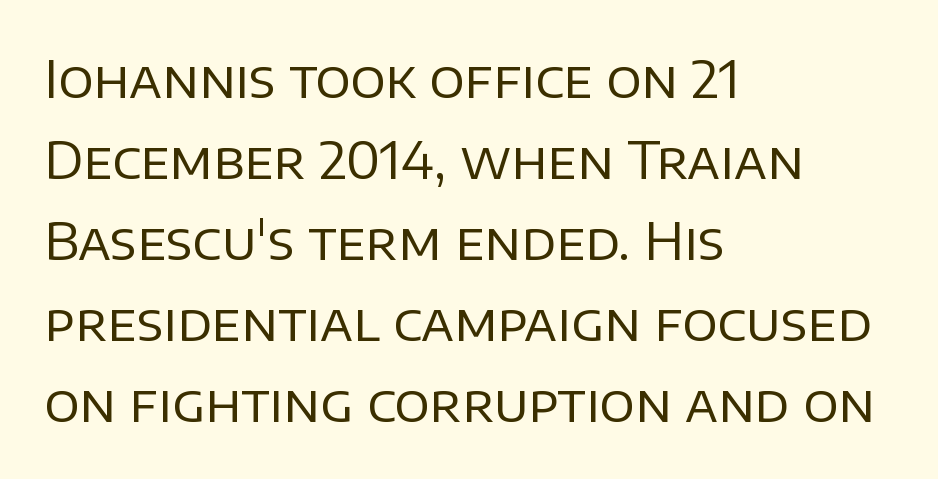
{"serif": "no", "italic": "no", "bold": "no", "weight": "regular", "width": "normal", "stroke_contrast": "low", "x_height": "large", "monospaced": "no", "underline": "no", "align": "left", "line_spacing": "normal", "line_spacing_ratio": 1.56, "letter_spacing": "normal", "letter_spacing_em": 0.0, "glyph_px": 52}
